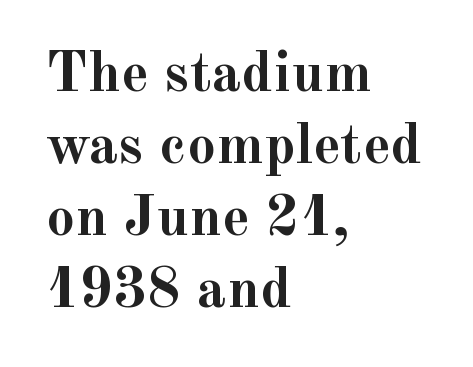
A full-strength bold gives these letters their thick strokes. The compositor pushed each line to the left boundary. A typesetter would call this proportional, since set widths differ per character. The specimen omits any rule beneath the text block's lines.
